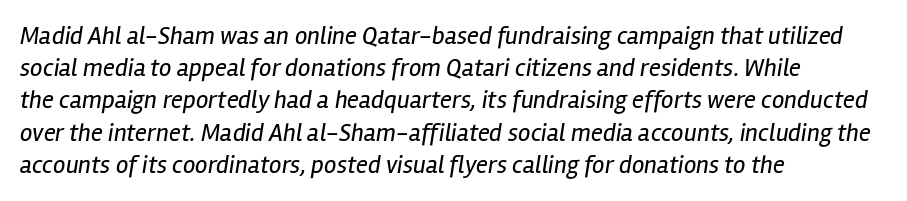
Q: Is the text bold? A: No.
Q: Is the text italic (slanted)? A: Yes, it leans right by about 12 degrees.
Q: Is the text underlined? A: No.
Q: How is the paragraph aligned? A: Left-aligned.
Q: Is the spacing between letters normal or unusually wide? A: Normal.
Q: Is the spacing between lines tight, normal or loose? A: Normal.
